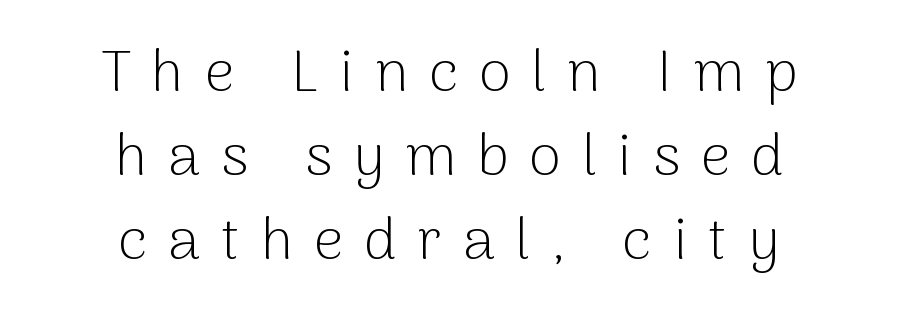
The image shows 59 px light sans-serif type, upright; set centered, normal line spacing (1.42x), unusually wide letter spacing (+0.35 em), not underlined; low stroke contrast and a medium x-height.
